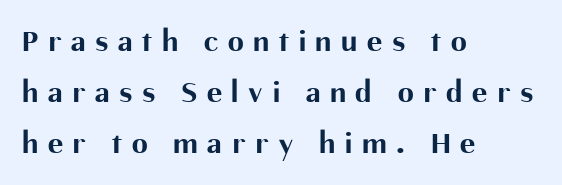
The lettering stays uniformly vertical, giving the passage a roman look. Short and long lines alike share a common starting point at left. Notice how thick the strokes are: this is what a full bold looks like. Descenders are the only things crossing below the line. The block of text has a typical density, with ordinary space between rows. Each word looks stretched out because of the extra space between its letters.
